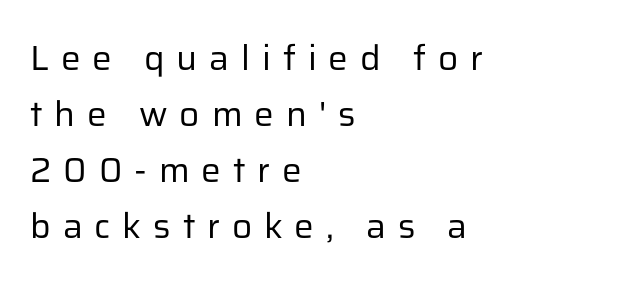
The image shows 35 px regular-weight sans-serif type, upright; set left-aligned, normal line spacing (1.6x), unusually wide letter spacing (+0.34 em), not underlined; low stroke contrast and a medium x-height.
